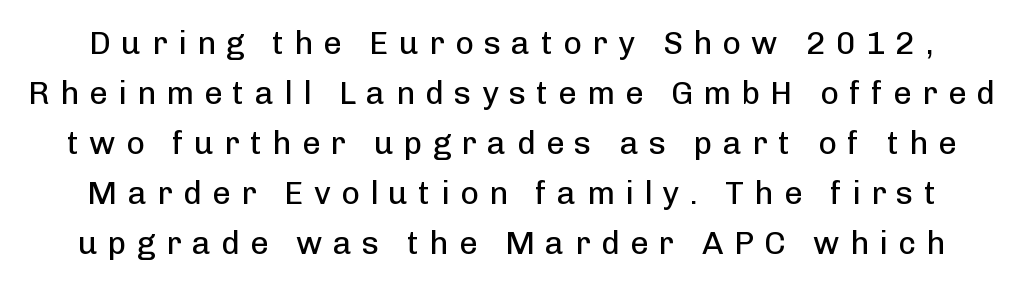
Q: Is the text bold? A: No.
Q: Is the text italic (slanted)? A: No, it is upright.
Q: Is the typeface a serif or a sans-serif typeface? A: Sans-serif.
Q: Is the text underlined? A: No.
Q: Is the spacing between letters normal or unusually wide? A: Unusually wide.
Q: Is the spacing between lines tight, normal or loose? A: Normal.
Q: Width (condensed, normal, or wide)? A: Normal.
Q: Stroke contrast? A: Low.
Q: x-height? A: Medium.
Q: Monospaced? A: No.
